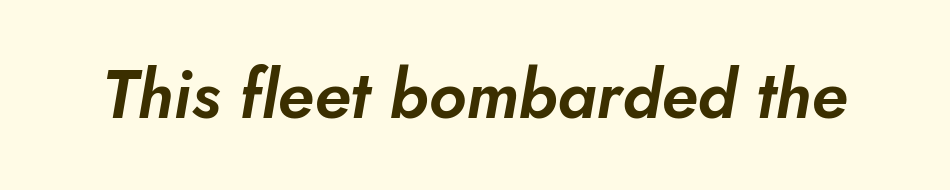
Only glyphs here, with clear space below each row. Nothing sits at the stroke ends, so this counts as sans-serif. A typesetter would call this proportional, since set widths differ per character. Nobody touched the tracking dial on this one.
